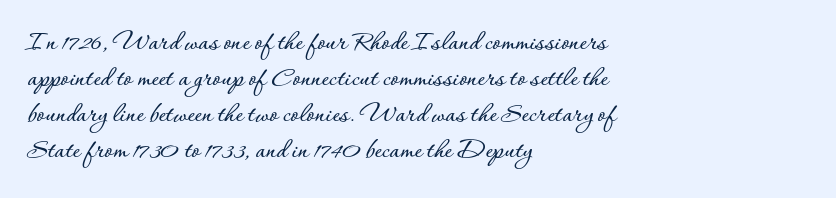
In terms of leading, this rendering sits right in the middle. The text block is weighted toward the left margin, trailing off unevenly rightward. Looks like regular typesetting: each glyph gets only the width it needs. Nobody touched the tracking dial on this one.
